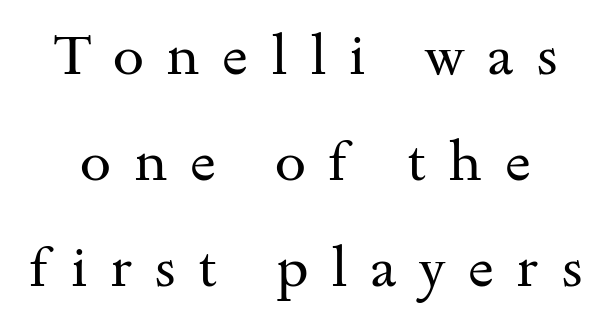
Q: Is the text bold? A: No.
Q: Is the text italic (slanted)? A: No, it is upright.
Q: Is the typeface a serif or a sans-serif typeface? A: Serif.
Q: Is the text underlined? A: No.
Q: Is the spacing between letters normal or unusually wide? A: Unusually wide.
Q: Width (condensed, normal, or wide)? A: Wide.
Q: Stroke contrast? A: Medium.
Q: x-height? A: Small.
Q: Monospaced? A: No.
